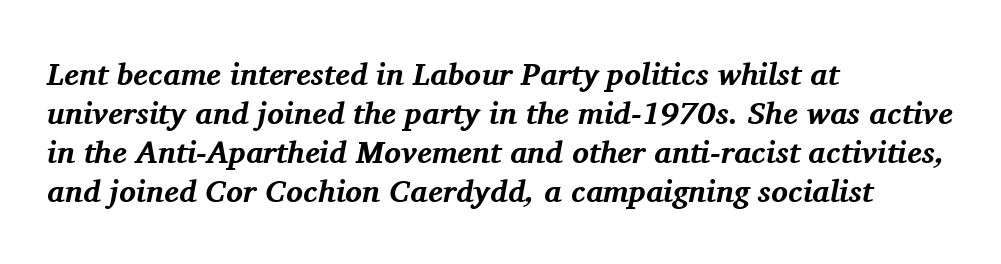
{"serif": "yes", "italic": "yes", "lean": "right", "slant_degrees": 11, "bold": "yes", "weight": "bold", "width": "normal", "stroke_contrast": "medium", "x_height": "medium", "monospaced": "no", "underline": "no", "align": "left", "line_spacing": "normal", "line_spacing_ratio": 1.26, "letter_spacing": "normal", "letter_spacing_em": 0.0, "glyph_px": 31}
